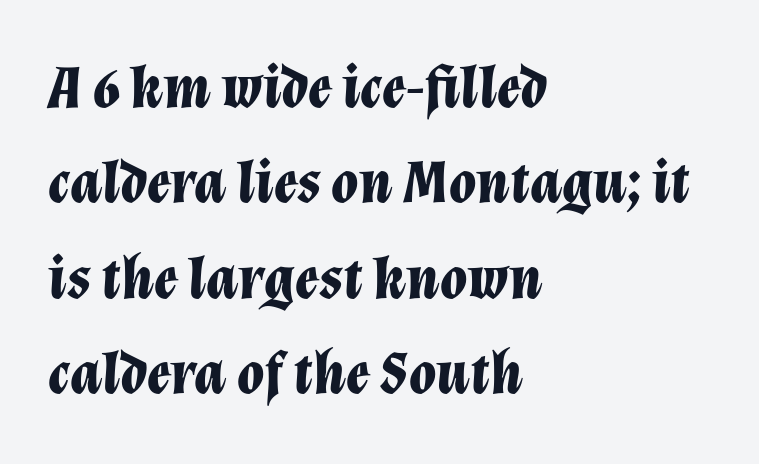
{"italic": "yes", "lean": "right", "slant_degrees": 12, "bold": "yes", "weight": "bold", "width": "normal", "stroke_contrast": "low", "x_height": "medium", "monospaced": "no", "underline": "no", "align": "left", "line_spacing": "normal", "line_spacing_ratio": 1.54, "letter_spacing": "normal", "letter_spacing_em": 0.0, "glyph_px": 62}
